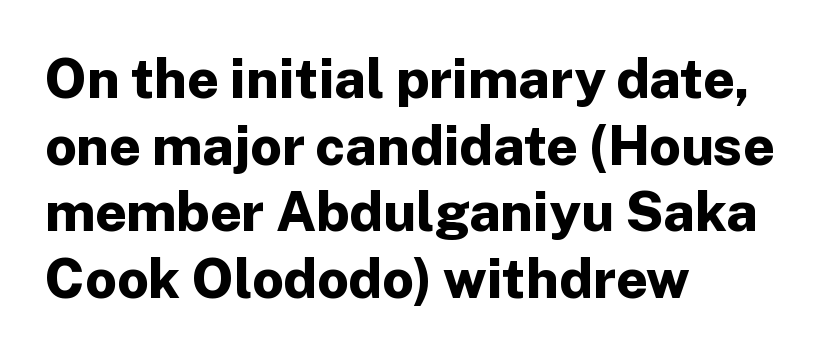
Students, note that the glyphs here touch the page at normal intervals. The face used here is proportionally spaced, like ordinary book or web type. Strokes here are thick enough to call this a true bold. The specimen omits any rule beneath the text block's lines.
